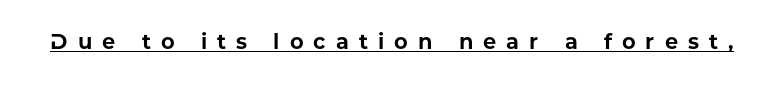
Display-style spreading of the glyphs; the letterfit is very open. The font is running at its bold setting. Check the space under the baseline: a stroke is drawn there. The lettering holds an erect, upright posture throughout.
